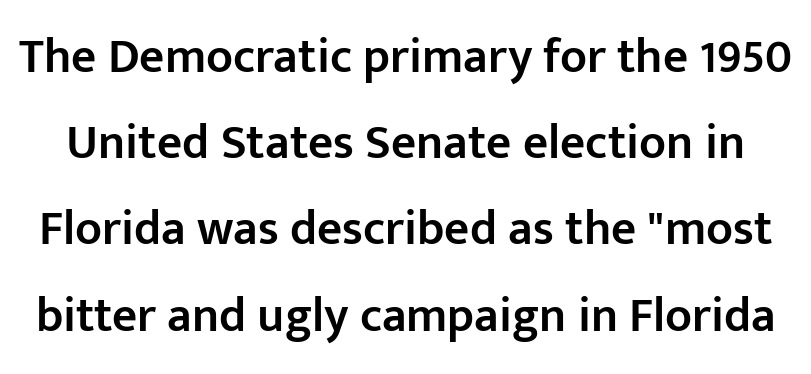
{"serif": "no", "italic": "no", "bold": "semi", "weight": "semibold", "width": "normal", "stroke_contrast": "low", "x_height": "medium", "monospaced": "no", "underline": "no", "line_spacing_ratio": 1.76, "letter_spacing": "normal", "letter_spacing_em": 0.0, "glyph_px": 49}
